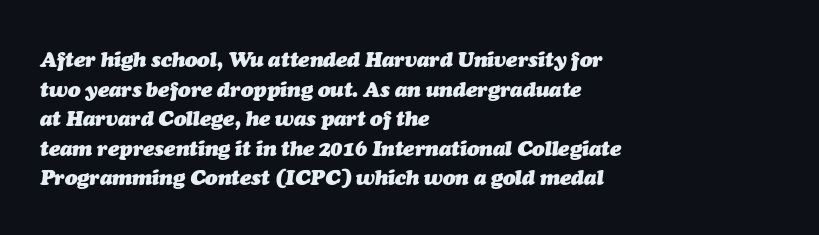
Strong, thick strokes mark this as bold type. The gap between lines stays unmarked. What stands out about the letter spacing? Nothing — it is the standard amount. Would a proofreader flag this as italicized? Yes. Alignment: flush left. What's the leading like? Ordinary, nothing unusual.
